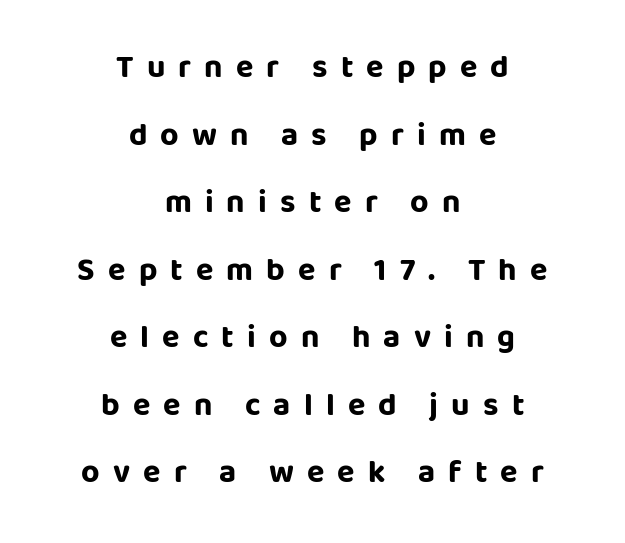
{"serif": "no", "italic": "no", "bold": "yes", "weight": "bold", "width": "normal", "stroke_contrast": "low", "x_height": "large", "monospaced": "no", "underline": "no", "align": "center", "line_spacing": "loose", "line_spacing_ratio": 2.11, "letter_spacing": "wide", "letter_spacing_em": 0.41, "glyph_px": 32}
